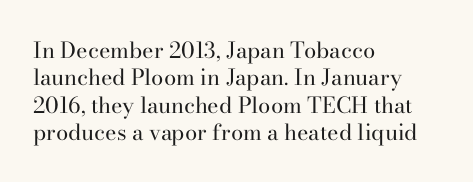
{"italic": "no", "bold": "no", "underline": "no", "align": "left", "line_spacing_ratio": 1.24, "letter_spacing": "normal", "letter_spacing_em": 0.0, "glyph_px": 22}
